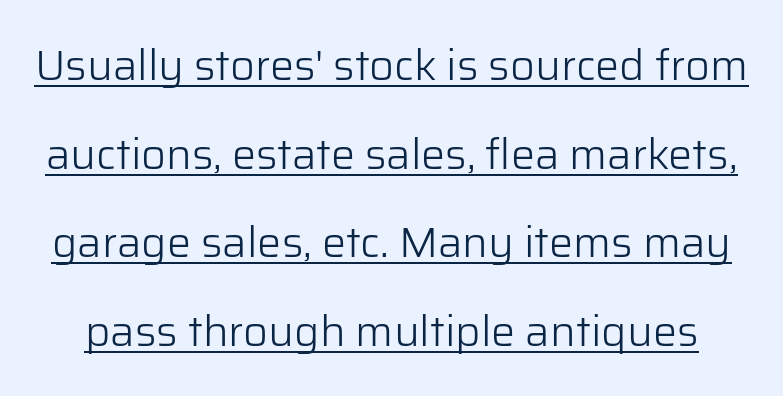
Vertical strokes here are truly vertical. Is the letter spacing exaggerated? No — it looks like the ordinary default. A typographer would call this underscored text. Horizontal bands of white between lines are thick stripes. The font family rendered here belongs to the sans-serif group. Compared with a typical body face, this is equally light or lighter still.
